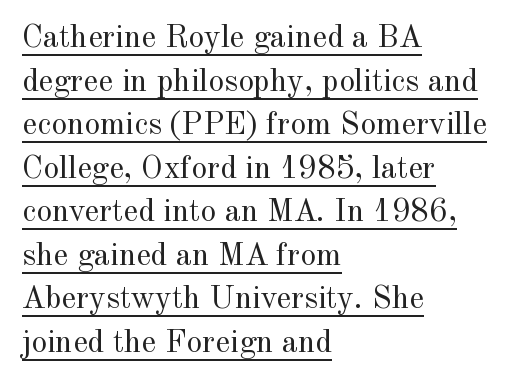
Q: Is the text bold? A: No.
Q: Is the text italic (slanted)? A: No, it is upright.
Q: Is the typeface a serif or a sans-serif typeface? A: Serif.
Q: Is the text underlined? A: Yes.
Q: How is the paragraph aligned? A: Left-aligned.
Q: Is the spacing between letters normal or unusually wide? A: Normal.
Q: Is the spacing between lines tight, normal or loose? A: Normal.
Q: Width (condensed, normal, or wide)? A: Normal.
Q: x-height? A: Small.
Q: Monospaced? A: No.
